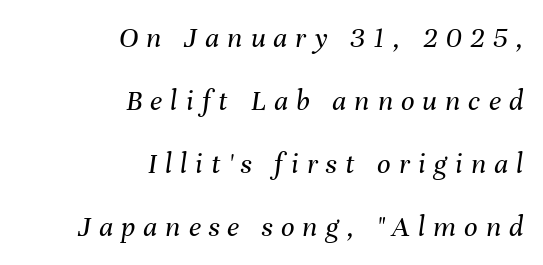
Q: Is the text bold? A: No.
Q: Is the text italic (slanted)? A: Yes, it leans right by about 8 degrees.
Q: Is the text underlined? A: No.
Q: How is the paragraph aligned? A: Right-aligned.
Q: Is the spacing between letters normal or unusually wide? A: Unusually wide.
Q: Is the spacing between lines tight, normal or loose? A: Loose.
Q: Width (condensed, normal, or wide)? A: Normal.
Q: Stroke contrast? A: Medium.
Q: x-height? A: Medium.
Q: Monospaced? A: No.
